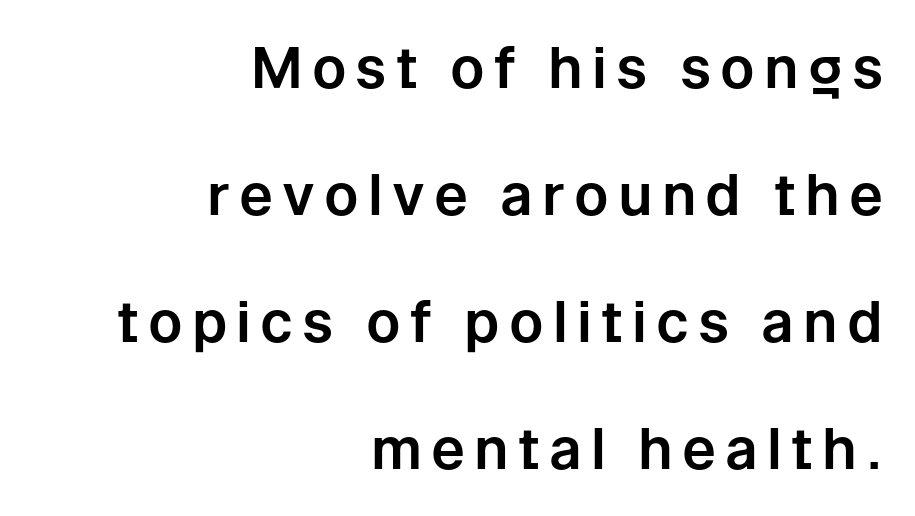
Stroke terminals: plain, sans-serif. Does the lettering tilt? It doesn't — this is upright. The zone under the glyphs is completely vacant. Airy leading. You could not count columns in this text — the font is proportionally spaced.
